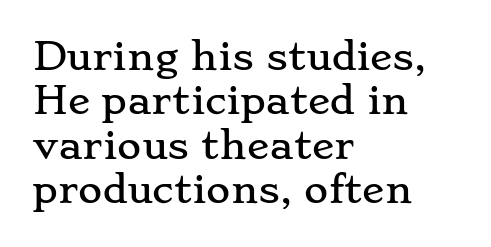
Q: Is the text italic (slanted)? A: No, it is upright.
Q: Is the typeface a serif or a sans-serif typeface? A: Serif.
Q: Is the text underlined? A: No.
Q: How is the paragraph aligned? A: Left-aligned.
Q: Is the spacing between letters normal or unusually wide? A: Normal.
Q: Width (condensed, normal, or wide)? A: Wide.
Q: Stroke contrast? A: Low.
Q: x-height? A: Small.
Q: Monospaced? A: No.
